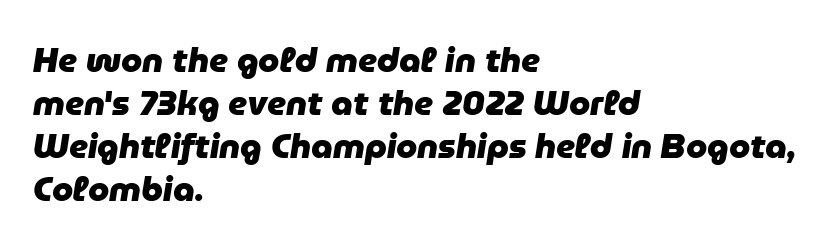
Students, observe: this is what conventionally led text looks like. Check under the words: just untouched page. Pretty heavy lettering here — definitely bold. Here the glyphs are tracked normally, forming tight word shapes. This sample has the flowing, uneven cadence of proportional lettering.
